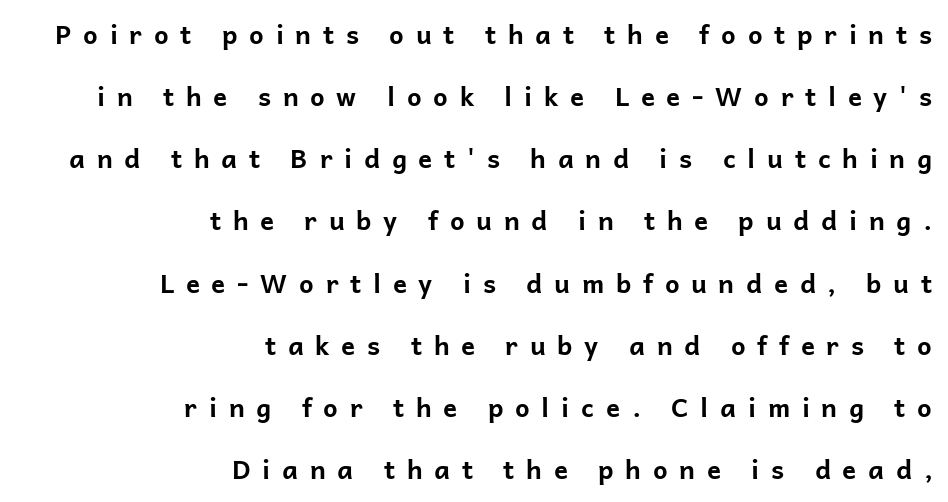
You'd pick this weight for a headline — it's a proper bold. Substantial extra tracking has been applied to these lines. The rendering anchors every line to the right-hand side. The passage shown stacks its lines with a broad gap. The space beneath each line is pristine and unruled. Vertical strokes here are truly vertical.
